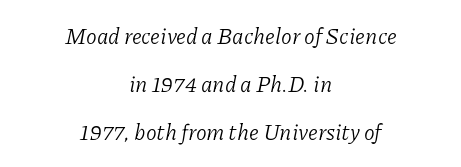
The lines in this sample share a center point and differ in where they start and stop. Looking at the ascenders, they clearly lean. Each word holds together tightly as a unit, with standard inter-letter gaps. Descenders are the only things crossing below the line. A typesetter would call this leading open, well beyond the default. Counters stay open thanks to moderate or lighter strokes.
